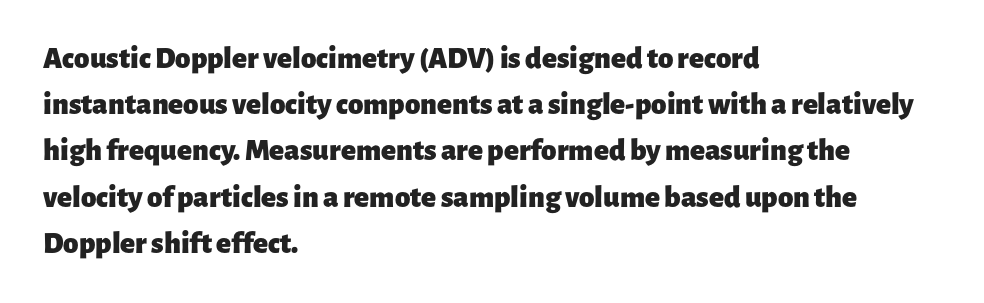
The image shows 31 px heavy sans-serif type, upright; set left-aligned, normal line spacing (1.49x), normal letter spacing, not underlined; low stroke contrast and a medium x-height.
